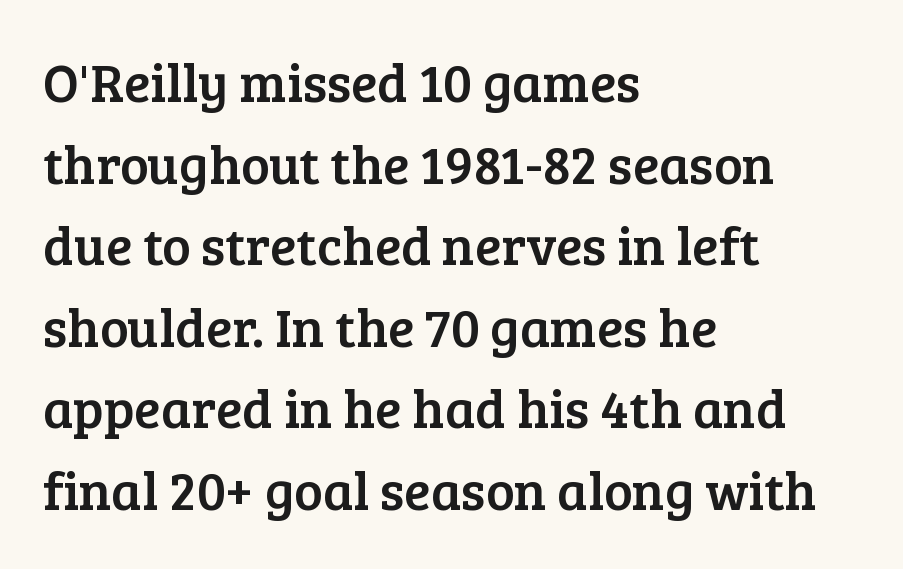
Each letter's strokes conclude with small projecting serifs. Varying glyph widths throughout — classic text-font behaviour. Summary of vertical rhythm: regular, with standard interline spacing. Nothing unusual about the tracking: characters are spaced as the font intends.
